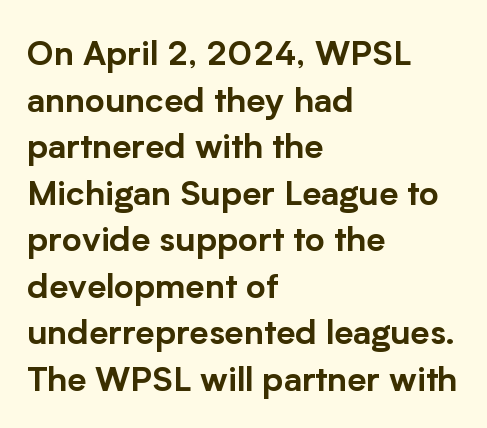
Horizontal alignment here is leftward, the default for most running prose. Interline gaps are of average width in this sample. Italic: no, the glyphs are upright roman. The typeface chosen for these lines omits serifs. Here the designer chose a conventional face with non-uniform glyph widths.
